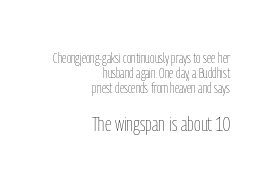
{"italic": "no", "bold": "no", "underline": "no", "align": "right", "line_spacing": "tight", "line_spacing_ratio": 1.06, "letter_spacing": "normal", "letter_spacing_em": 0.0, "larger_block": "second", "size_ratio": 1.5, "glyph_px": 21}
